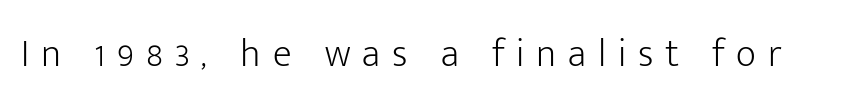
Each letter keeps its own natural width here, so spacing adapts to shape. This sample uses a sans-serif face. Upright lettering throughout. No chunkiness to these letters — they're not bold.
